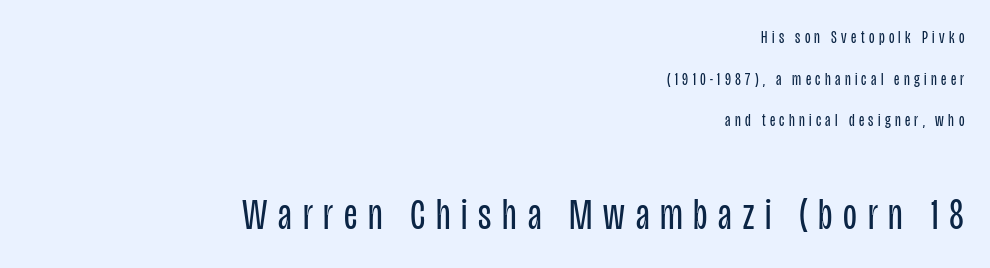
A typesetter would mark this as roman, not italic. The font family rendered here belongs to the sans-serif group. The tracking reads as deliberately expanded to a designer's eye. The lines are quadded right. Size hierarchy here favors the trailing block over the leading one. The rendering uses a large line-height, opening up the rows.
